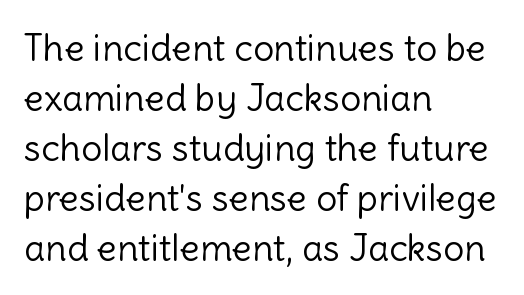
{"serif": "no", "italic": "no", "bold": "no", "weight": "light", "width": "normal", "x_height": "medium", "monospaced": "no", "underline": "no", "align": "left", "line_spacing": "normal", "line_spacing_ratio": 1.35, "letter_spacing": "normal", "letter_spacing_em": 0.0, "glyph_px": 37}
